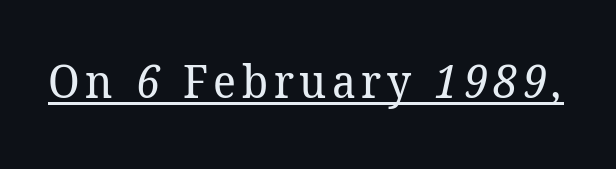
Q: Is the text bold? A: No.
Q: Is the typeface a serif or a sans-serif typeface? A: Serif.
Q: Is the text underlined? A: Yes.
Q: Width (condensed, normal, or wide)? A: Normal.
Q: Stroke contrast? A: Low.
Q: x-height? A: Medium.
Q: Monospaced? A: No.
